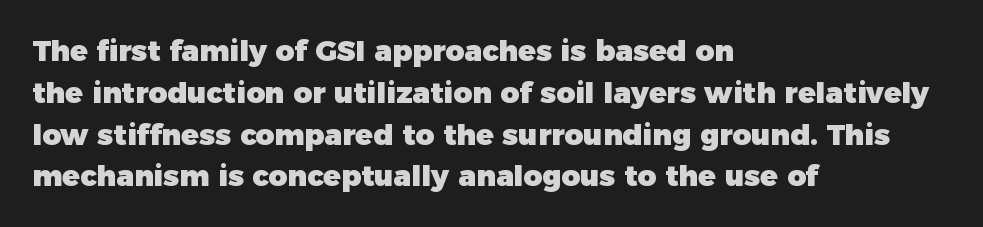
The image shows 29 px heavy sans-serif type, upright; set left-aligned, normal line spacing (1.44x), normal letter spacing, not underlined; low stroke contrast and a medium x-height.
